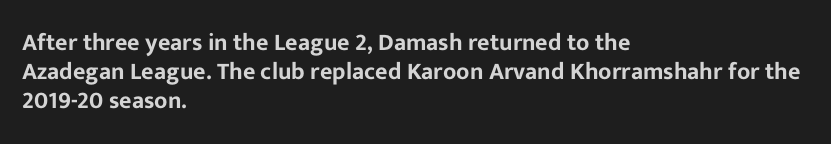
The area under the type is left untouched. Is the block centered? No — it sits flush against the left margin. Default kerning and tracking; the words read as compact shapes. Is there any slant? The stems are plumb.
